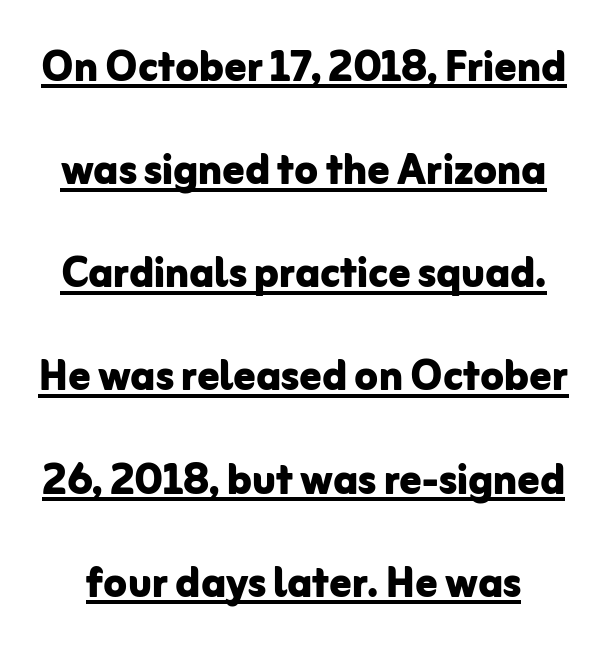
The block of text is sparse from top to bottom, with ample space between rows. Vertical strokes here are truly vertical. Letter spacing: default. The rendering uses natural spacing where letterforms have individual widths. This rendering features underlined lettering.
